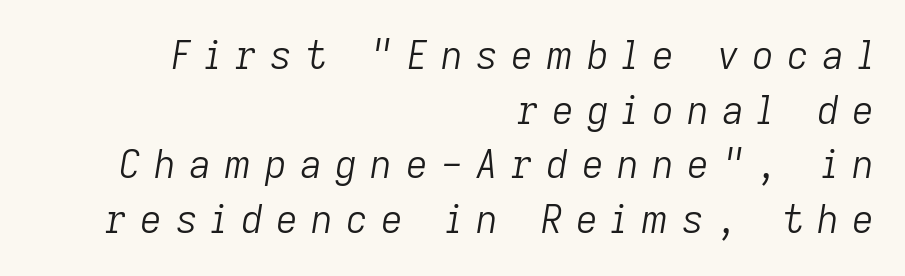
The image shows 38 px light type, italic (leaning right); set right-aligned, normal line spacing (1.44x), unusually wide letter spacing (+0.35 em), not underlined; low stroke contrast and a medium x-height.
